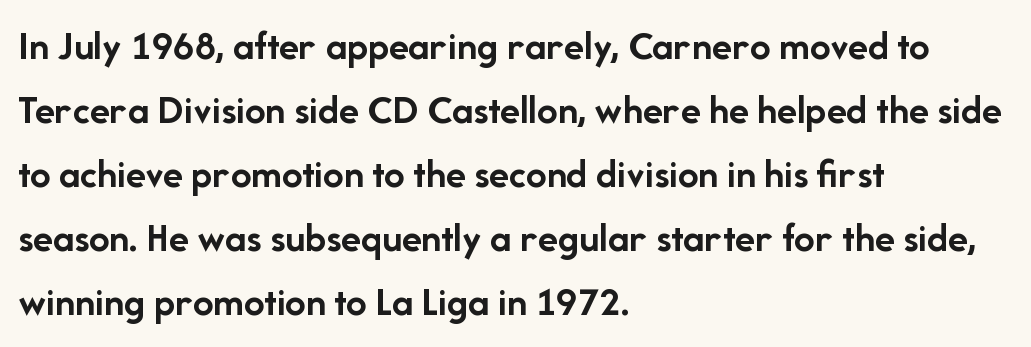
Q: Is the text bold? A: Yes.
Q: Is the text italic (slanted)? A: No, it is upright.
Q: Is the typeface a serif or a sans-serif typeface? A: Sans-serif.
Q: Is the text underlined? A: No.
Q: How is the paragraph aligned? A: Left-aligned.
Q: Is the spacing between letters normal or unusually wide? A: Normal.
Q: Is the spacing between lines tight, normal or loose? A: Normal.
Q: Width (condensed, normal, or wide)? A: Normal.
Q: Stroke contrast? A: Low.
Q: x-height? A: Medium.
Q: Monospaced? A: No.
